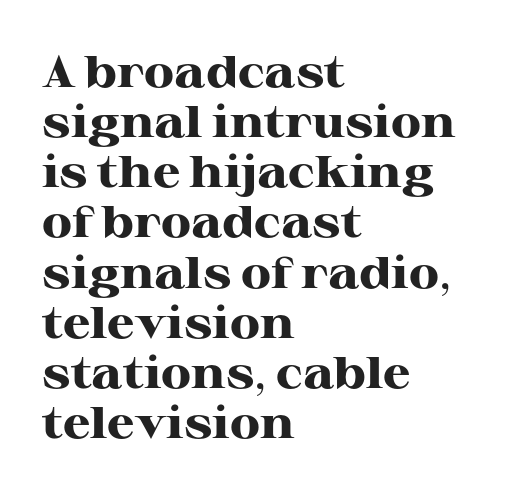
{"serif": "yes", "italic": "no", "bold": "yes", "weight": "heavy", "width": "wide", "stroke_contrast": "high", "x_height": "medium", "monospaced": "no", "underline": "no", "align": "left", "line_spacing": "tight", "line_spacing_ratio": 1.14, "letter_spacing": "normal", "letter_spacing_em": 0.0, "glyph_px": 44}
